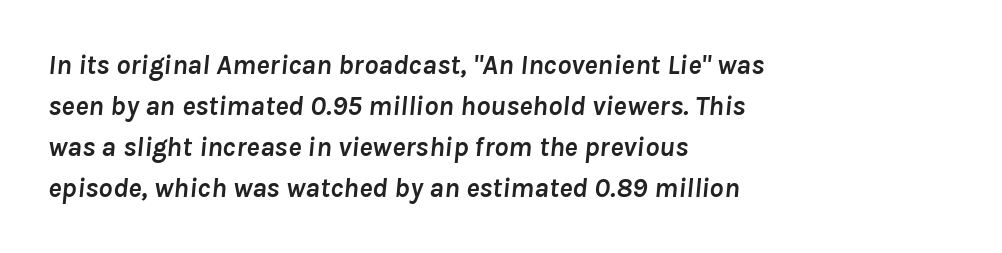
The image shows 28 px semibold type, italic (leaning right); set left-aligned, normal line spacing (1.46x), normal letter spacing, not underlined; low stroke contrast and a medium x-height.
